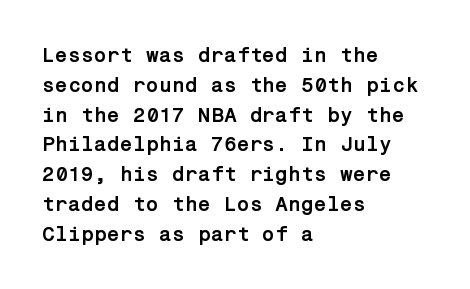
Q: Is the text bold? A: Yes.
Q: Is the text italic (slanted)? A: No, it is upright.
Q: Is the text underlined? A: No.
Q: How is the paragraph aligned? A: Left-aligned.
Q: Is the spacing between letters normal or unusually wide? A: Normal.
Q: Is the spacing between lines tight, normal or loose? A: Normal.
